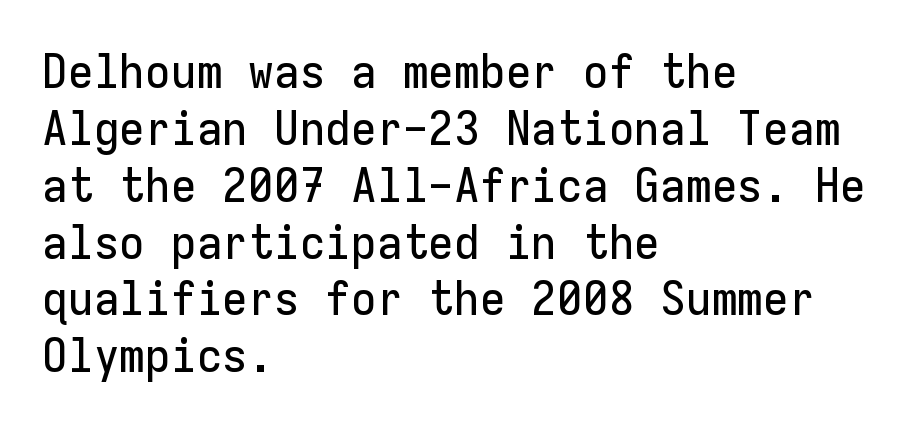
It's the straight-up-and-down kind of type. Lines of text with bare space underneath. Between one letter and the next there's only the usual sliver of space. The glyphs in this specimen are sans serif. Leftover space on each line is placed entirely after the last word. This sample has the even, mechanical cadence of fixed-width lettering.
